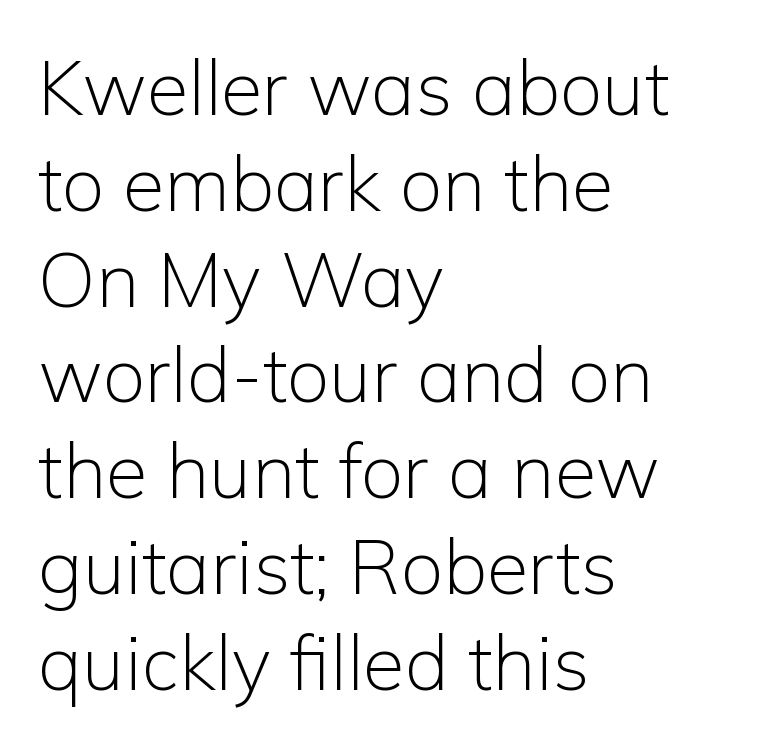
Q: Is the text bold? A: No.
Q: Is the text italic (slanted)? A: No, it is upright.
Q: Is the typeface a serif or a sans-serif typeface? A: Sans-serif.
Q: Is the text underlined? A: No.
Q: How is the paragraph aligned? A: Left-aligned.
Q: Is the spacing between letters normal or unusually wide? A: Normal.
Q: Is the spacing between lines tight, normal or loose? A: Normal.
Q: Width (condensed, normal, or wide)? A: Normal.
Q: Stroke contrast? A: Low.
Q: x-height? A: Medium.
Q: Monospaced? A: No.
